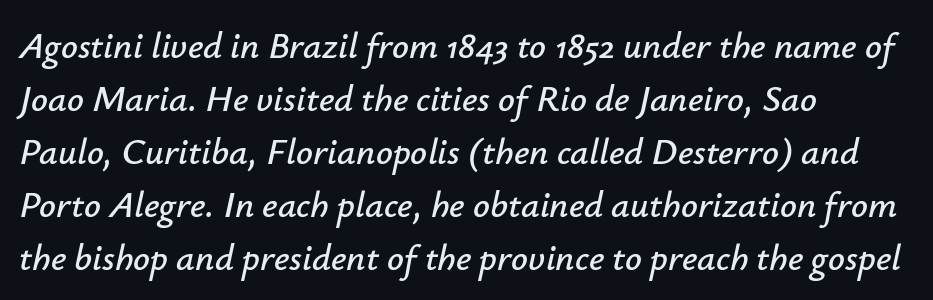
Proportional: the letters do not fall into vertical columns. The paragraph shown leans on its left margin. These lines sit exactly where default settings would place them. What stands out about the letter spacing? Nothing — it is the standard amount.
